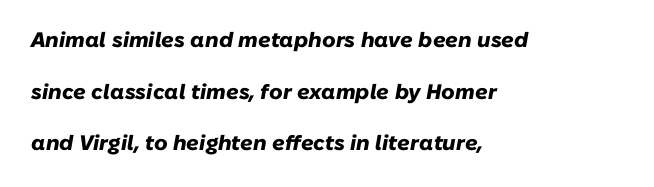
Italic? Definitely — the glyphs are oblique. Vertically, the passage feels expansive, rows floating well apart. Weight check: bold — yes, fully. You could call the tracking neutral — neither tight nor loose. The glyphs are unaccompanied by any horizontal stroke below them. Short and long lines alike share a common starting point at left.
